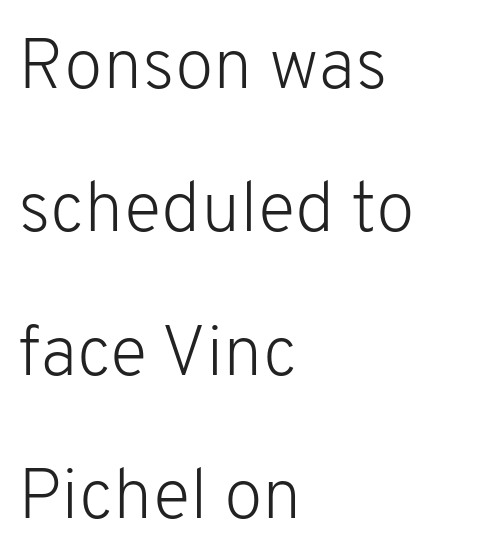
This sample has the flowing, uneven cadence of proportional lettering. Ordinary non-slanted type is in use. Leading: increased. The paragraph has a hard left edge and a soft right edge.
